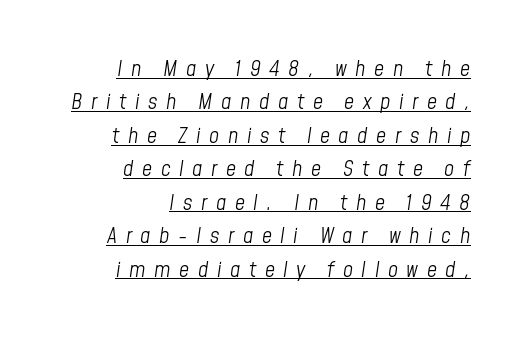
{"italic": "yes", "lean": "right", "slant_degrees": 8, "bold": "no", "underline": "yes", "align": "right", "line_spacing": "normal", "line_spacing_ratio": 1.52, "letter_spacing": "wide", "letter_spacing_em": 0.39, "glyph_px": 22}
